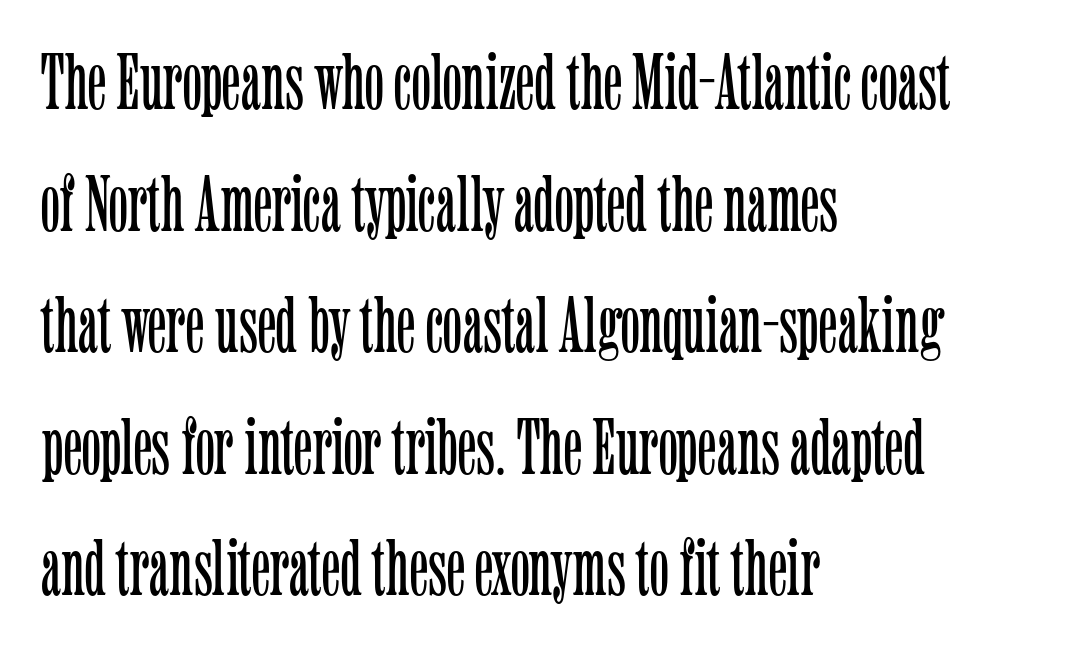
Posture: straight, roman, zero tilt. Each word holds together tightly as a unit, with standard inter-letter gaps. This sample is left-justified, so line endings fall wherever the words run out. This is serif lettering, the kind often seen in printed books. Heft: none added — not bold. The baseline area is clear.
